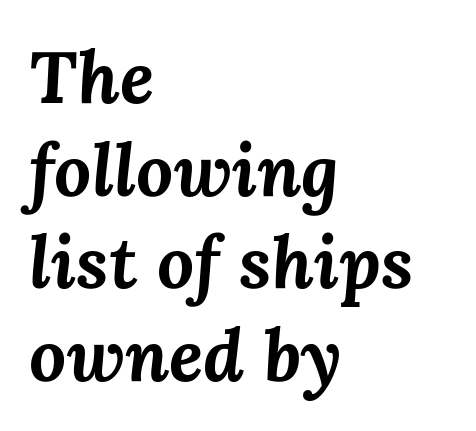
Q: Is the text bold? A: Yes.
Q: Is the text italic (slanted)? A: Yes, it leans right by about 3 degrees.
Q: Is the text underlined? A: No.
Q: How is the paragraph aligned? A: Left-aligned.
Q: Is the spacing between letters normal or unusually wide? A: Normal.
Q: Is the spacing between lines tight, normal or loose? A: Normal.
Q: Width (condensed, normal, or wide)? A: Normal.
Q: Stroke contrast? A: Medium.
Q: x-height? A: Medium.
Q: Monospaced? A: No.
